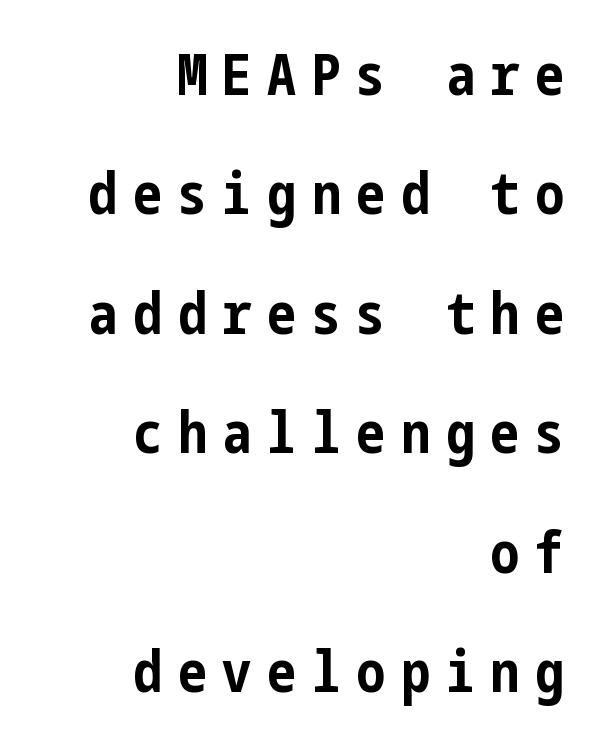
The image shows 58 px bold, condensed sans-serif type, upright; set right-aligned, loose line spacing (2.06x), unusually wide letter spacing (+0.27 em), not underlined; low stroke contrast and a medium x-height.
